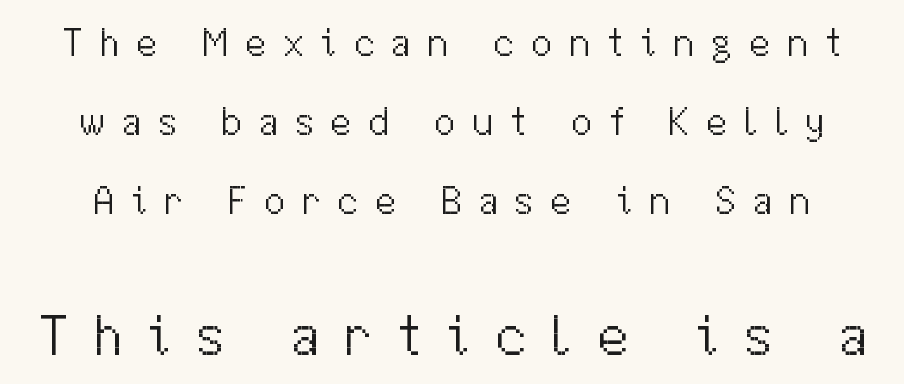
Q: Is the text bold? A: No.
Q: Is the text italic (slanted)? A: No, it is upright.
Q: Is the typeface a serif or a sans-serif typeface? A: Sans-serif.
Q: Is the text underlined? A: No.
Q: Is the spacing between letters normal or unusually wide? A: Unusually wide.
Q: Is the spacing between lines tight, normal or loose? A: Loose.
Q: Which block of text is set in a larger size, the first (top) or the second (bottom)? A: The second (bottom) one.
Q: Width (condensed, normal, or wide)? A: Normal.
Q: Stroke contrast? A: Medium.
Q: x-height? A: Medium.
Q: Monospaced? A: No.
